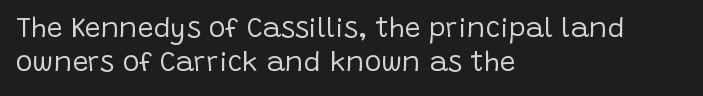
Q: Is the text bold? A: No.
Q: Is the text italic (slanted)? A: No, it is upright.
Q: Is the typeface a serif or a sans-serif typeface? A: Sans-serif.
Q: Is the text underlined? A: No.
Q: How is the paragraph aligned? A: Left-aligned.
Q: Is the spacing between letters normal or unusually wide? A: Normal.
Q: Width (condensed, normal, or wide)? A: Normal.
Q: Stroke contrast? A: Low.
Q: x-height? A: Large.
Q: Monospaced? A: No.
